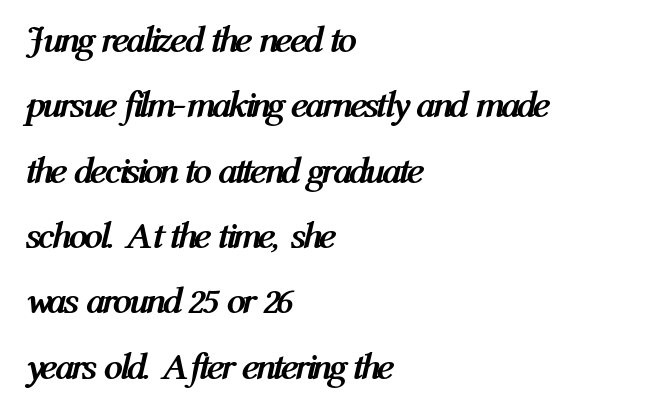
The image shows 38 px semibold, condensed type, italic (leaning right); set left-aligned, line spacing 1.72x, normal letter spacing, not underlined; medium stroke contrast and a medium x-height.
